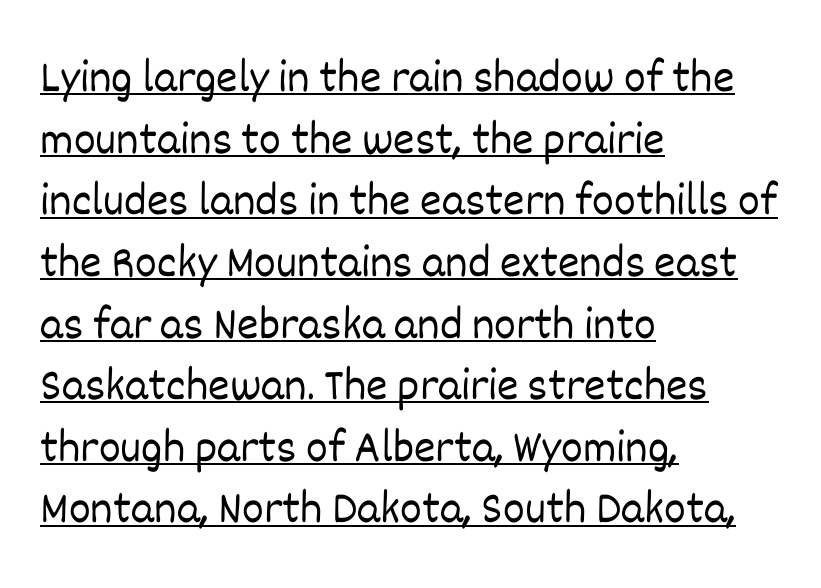
The image shows 46 px light type, upright; set left-aligned, normal line spacing (1.34x), normal letter spacing, underlined; low stroke contrast and a large x-height.
